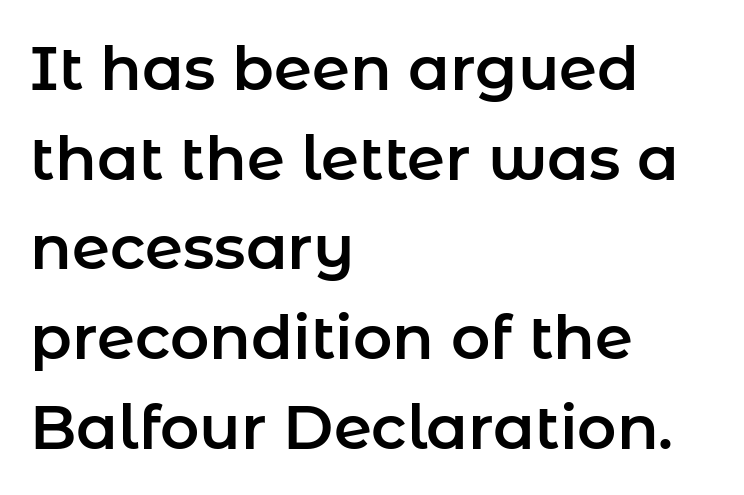
{"serif": "no", "italic": "no", "width": "normal", "stroke_contrast": "low", "x_height": "medium", "monospaced": "no", "underline": "no", "align": "left", "line_spacing": "normal", "line_spacing_ratio": 1.47, "letter_spacing": "normal", "letter_spacing_em": 0.0, "glyph_px": 61}
